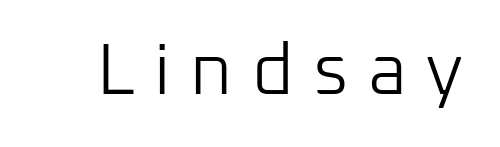
Q: Is the text bold? A: No.
Q: Is the text italic (slanted)? A: No, it is upright.
Q: Is the typeface a serif or a sans-serif typeface? A: Sans-serif.
Q: Is the text underlined? A: No.
Q: Is the spacing between letters normal or unusually wide? A: Unusually wide.
Q: Width (condensed, normal, or wide)? A: Normal.
Q: Stroke contrast? A: Low.
Q: x-height? A: Medium.
Q: Monospaced? A: No.
